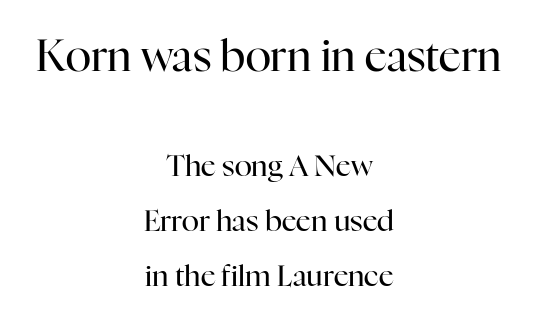
Q: Is the text bold? A: No.
Q: Is the text italic (slanted)? A: No, it is upright.
Q: Is the typeface a serif or a sans-serif typeface? A: Serif.
Q: Is the text underlined? A: No.
Q: How is the paragraph aligned? A: Centered.
Q: Is the spacing between letters normal or unusually wide? A: Normal.
Q: Is the spacing between lines tight, normal or loose? A: Loose.
Q: Which block of text is set in a larger size, the first (top) or the second (bottom)? A: The first (top) one.
Q: Width (condensed, normal, or wide)? A: Normal.
Q: Stroke contrast? A: High.
Q: x-height? A: Medium.
Q: Monospaced? A: No.
